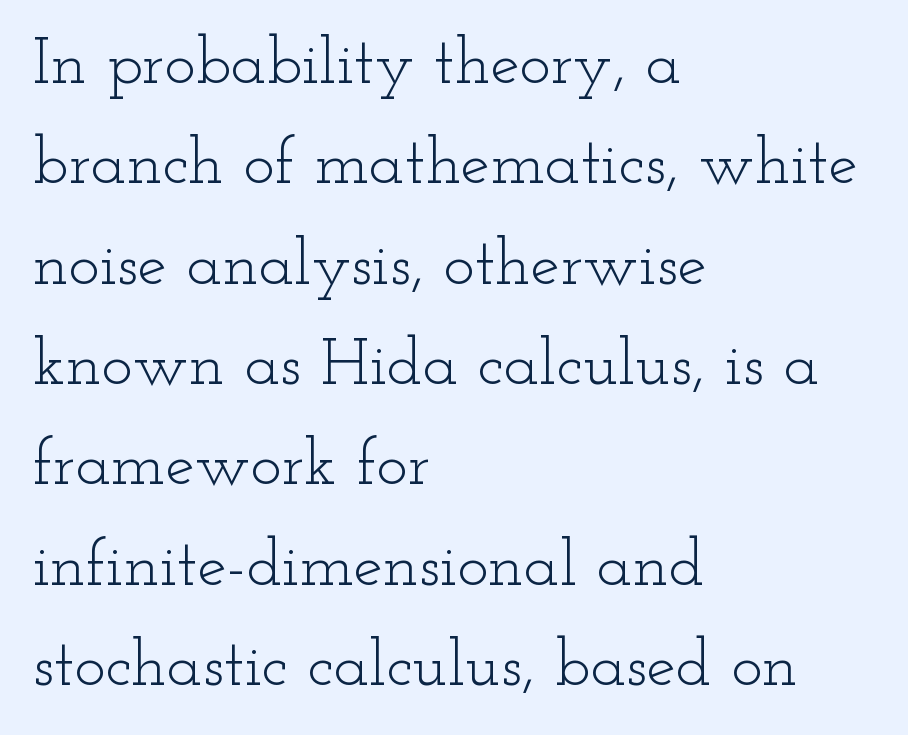
Upright lettering throughout. A typesetter would call this zero additional tracking. Regarding serifs, this sample has them. These glyphs show unthickened strokes, regular width or finer.
